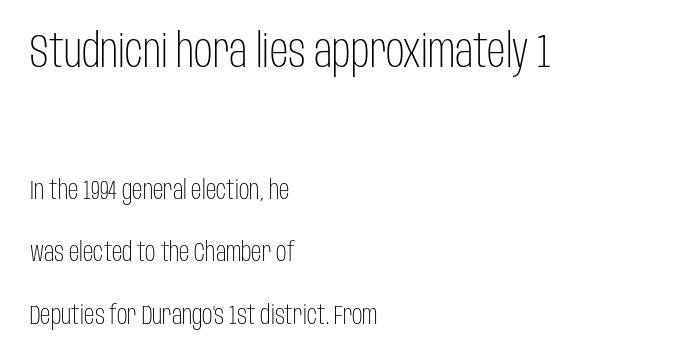
What stands out about the letter spacing? Nothing — it is the standard amount. Weight class: somewhere from thin through regular. Posture: upright roman. The passage is arranged the way most books set body copy — flush left. No feet cap the strokes, marking this as sans-serif type. Think of a printed novel: that variable character pitch is what you see here.
